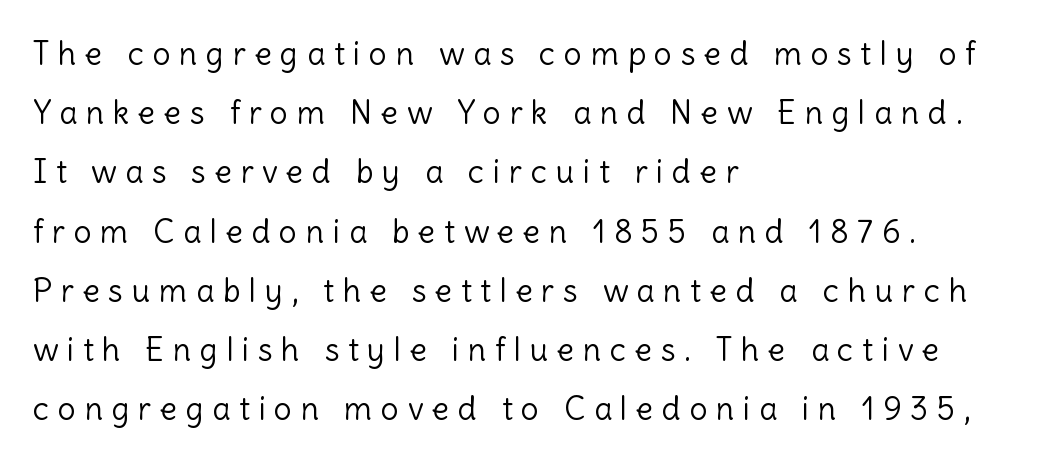
These lines were composed using upright roman letters. Short note: letters widely spaced. These lines are set flush left with a ragged right edge. This rendering features lettering with no underline. Spacing verdict: proportional, widths tailored to each character.
